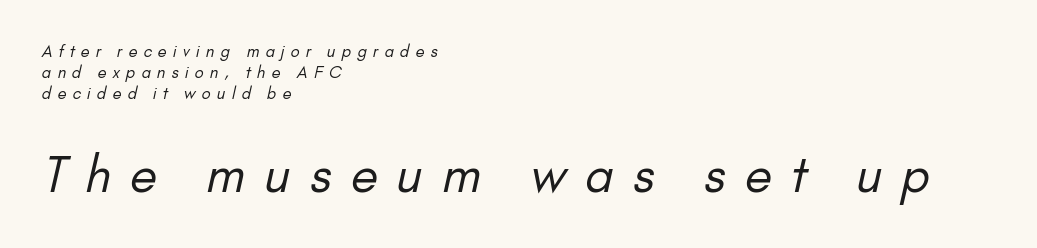
Q: Is the text bold? A: No.
Q: Is the typeface a serif or a sans-serif typeface? A: Sans-serif.
Q: Is the text underlined? A: No.
Q: How is the paragraph aligned? A: Left-aligned.
Q: Is the spacing between letters normal or unusually wide? A: Unusually wide.
Q: Is the spacing between lines tight, normal or loose? A: Normal.
Q: Which block of text is set in a larger size, the first (top) or the second (bottom)? A: The second (bottom) one.
Q: Width (condensed, normal, or wide)? A: Normal.
Q: Stroke contrast? A: Low.
Q: x-height? A: Small.
Q: Monospaced? A: No.
